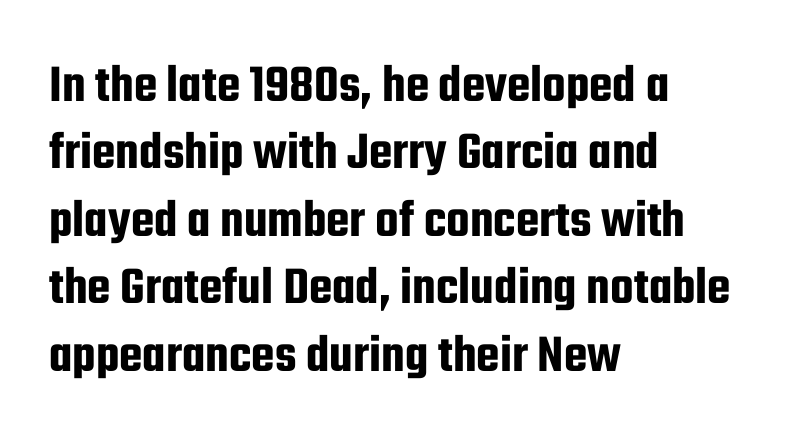
{"serif": "no", "italic": "no", "width": "condensed", "stroke_contrast": "low", "x_height": "medium", "monospaced": "no", "underline": "no", "align": "left", "line_spacing": "normal", "line_spacing_ratio": 1.25, "letter_spacing": "normal", "letter_spacing_em": 0.0, "glyph_px": 54}
